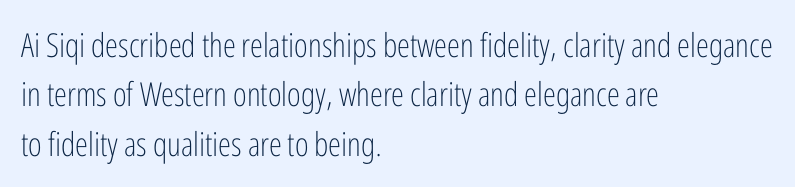
{"serif": "no", "italic": "no", "bold": "no", "weight": "light", "width": "condensed", "stroke_contrast": "low", "x_height": "medium", "monospaced": "no", "underline": "no", "align": "left", "line_spacing": "normal", "line_spacing_ratio": 1.5, "letter_spacing": "normal", "letter_spacing_em": 0.0, "glyph_px": 33}
